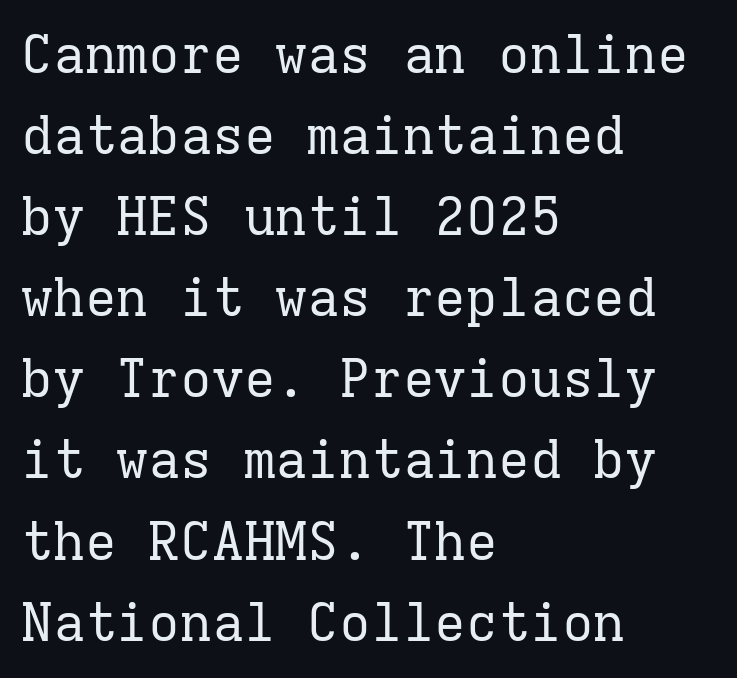
The image shows 53 px regular-weight serif type, upright, monospaced; set left-aligned, normal line spacing (1.53x), normal letter spacing, not underlined; low stroke contrast and a medium x-height.
